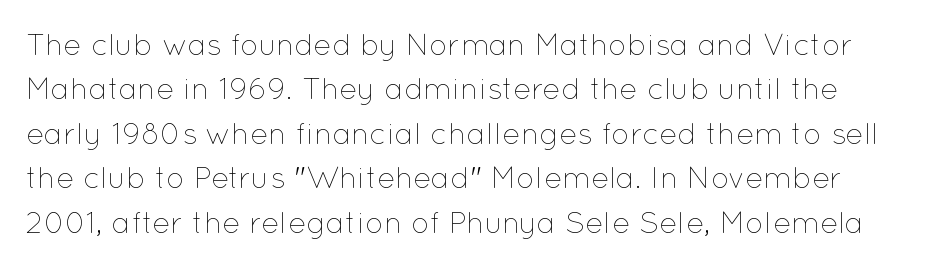
Q: Is the text bold? A: No.
Q: Is the text italic (slanted)? A: No, it is upright.
Q: Is the text underlined? A: No.
Q: Is the spacing between letters normal or unusually wide? A: Normal.
Q: Is the spacing between lines tight, normal or loose? A: Normal.
Q: Width (condensed, normal, or wide)? A: Normal.
Q: Stroke contrast? A: Low.
Q: x-height? A: Medium.
Q: Monospaced? A: No.
